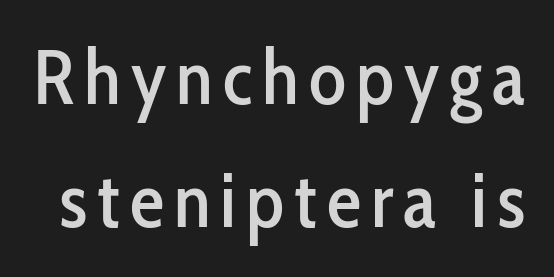
The image shows 77 px condensed sans-serif type, upright; set normal line spacing (1.6x), not underlined; low stroke contrast and a medium x-height.
